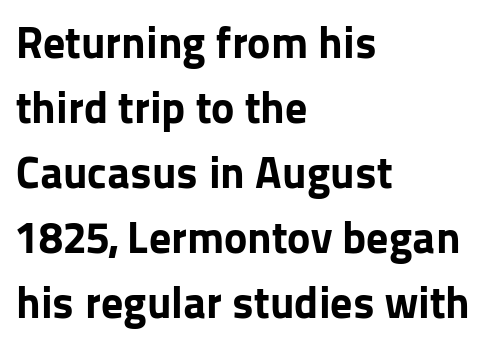
Does the leading feel generous? No, just average. The text was rendered using a sans face with plain stroke endings. This sample uses an upright cut, with every glyph sitting square on the baseline. Proportional: the letters do not fall into vertical columns.
